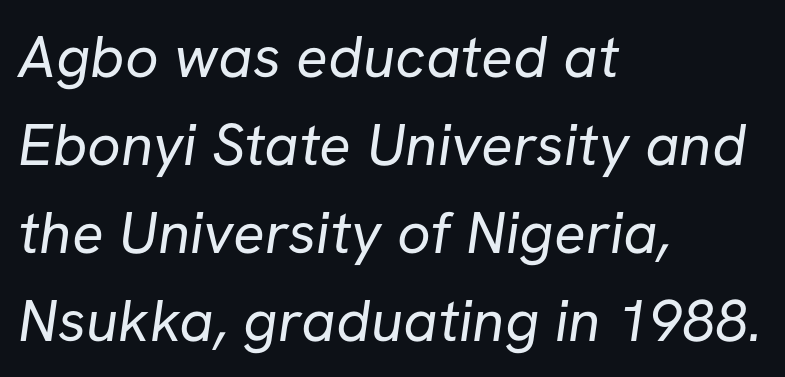
The image shows 59 px regular-weight sans-serif type; set left-aligned, normal line spacing (1.49x), normal letter spacing, not underlined; low stroke contrast and a medium x-height.
